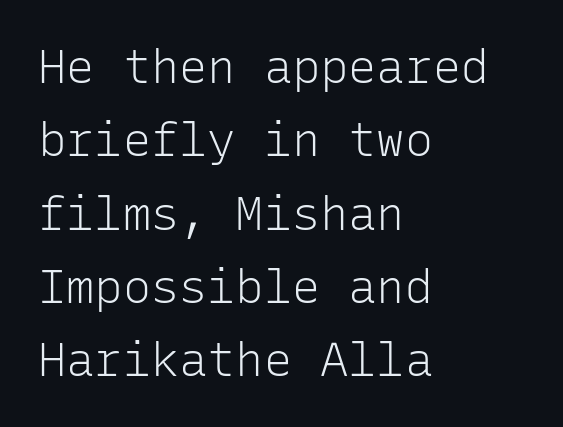
The rendering uses typewriter-style spacing with identical character cells. The paragraph has a hard left edge and a soft right edge. Each word holds together tightly as a unit, with standard inter-letter gaps. The words here are not underlined. A typesetter would mark this as roman, not italic.
